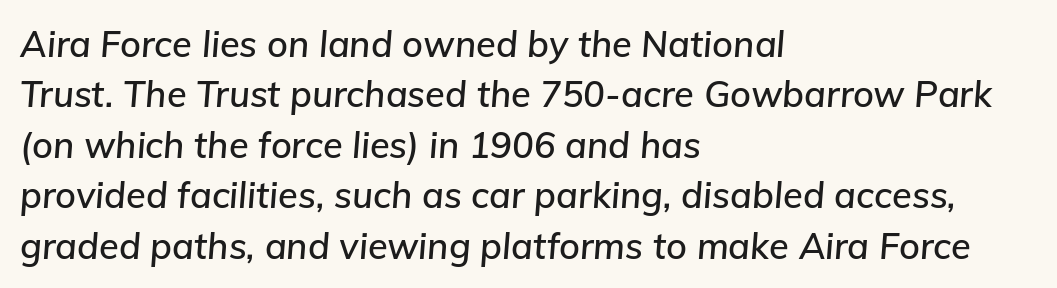
Q: Is the text italic (slanted)? A: Yes, it leans right by about 5 degrees.
Q: Is the text underlined? A: No.
Q: How is the paragraph aligned? A: Left-aligned.
Q: Is the spacing between letters normal or unusually wide? A: Normal.
Q: Is the spacing between lines tight, normal or loose? A: Normal.
Q: Width (condensed, normal, or wide)? A: Normal.
Q: Stroke contrast? A: Low.
Q: x-height? A: Medium.
Q: Monospaced? A: No.
